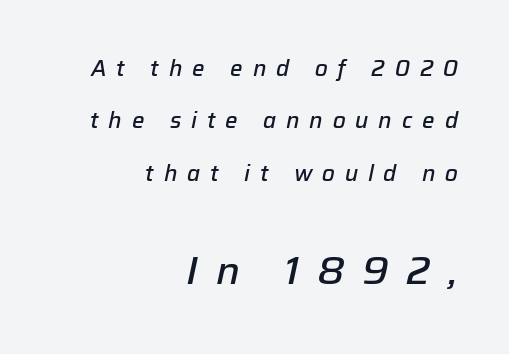
The image shows 39 px semibold type, italic (leaning right); set right-aligned, loose line spacing (2.38x), unusually wide letter spacing (+0.45 em), not underlined; the second (bottom) block is 1.77x larger; low stroke contrast and a medium x-height.
